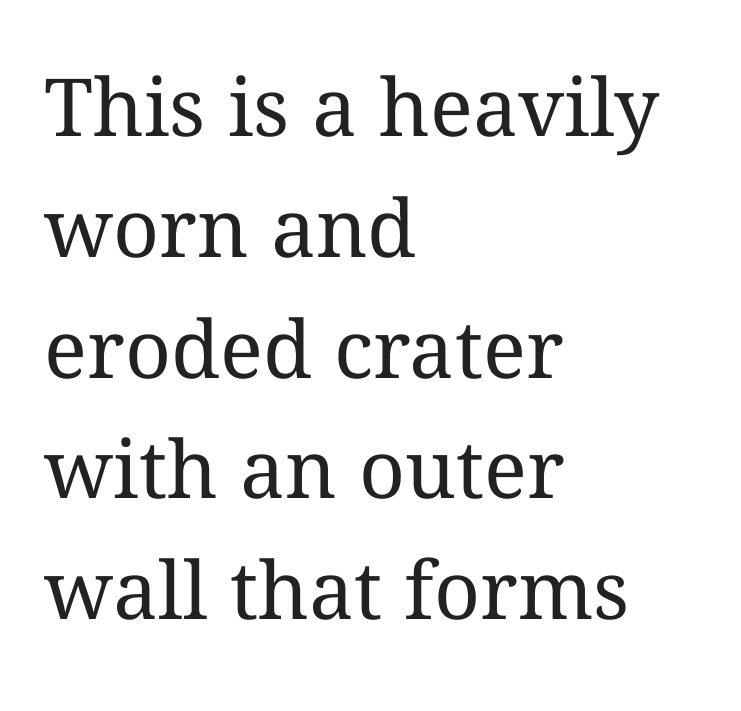
{"italic": "no", "bold": "no", "weight": "regular", "width": "normal", "stroke_contrast": "medium", "x_height": "medium", "monospaced": "no", "underline": "no", "align": "left", "line_spacing": "normal", "line_spacing_ratio": 1.51, "letter_spacing": "normal", "letter_spacing_em": 0.0, "glyph_px": 80}
